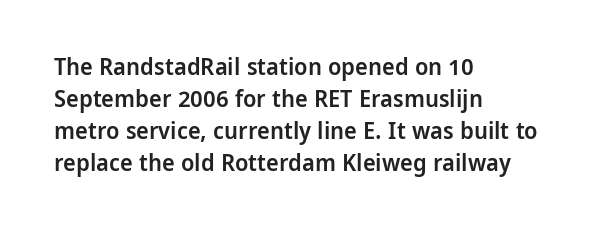
The string is rendered with underlining switched off. Stroke thickness is moderately raised; the sample reads as semibold. Tracking here is standard; glyphs follow each other at the usual distance. The block of text has a typical density, with ordinary space between rows.
